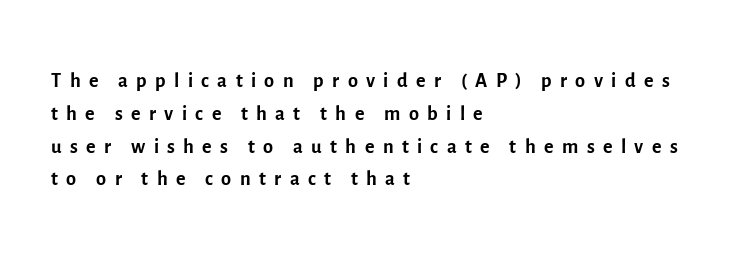
Q: Is the text bold? A: No.
Q: Is the text italic (slanted)? A: No, it is upright.
Q: Is the typeface a serif or a sans-serif typeface? A: Sans-serif.
Q: Is the text underlined? A: No.
Q: How is the paragraph aligned? A: Left-aligned.
Q: Is the spacing between letters normal or unusually wide? A: Unusually wide.
Q: Is the spacing between lines tight, normal or loose? A: Tight.
Q: Width (condensed, normal, or wide)? A: Normal.
Q: x-height? A: Medium.
Q: Monospaced? A: No.
